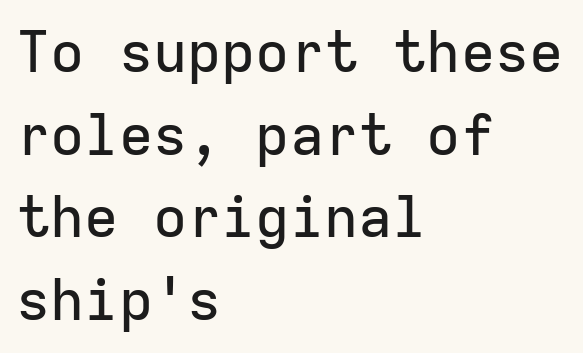
Q: Is the text italic (slanted)? A: No, it is upright.
Q: Is the typeface a serif or a sans-serif typeface? A: Sans-serif.
Q: Is the text underlined? A: No.
Q: How is the paragraph aligned? A: Left-aligned.
Q: Is the spacing between letters normal or unusually wide? A: Normal.
Q: Is the spacing between lines tight, normal or loose? A: Normal.
Q: Width (condensed, normal, or wide)? A: Normal.
Q: Stroke contrast? A: Low.
Q: x-height? A: Medium.
Q: Monospaced? A: Yes.
